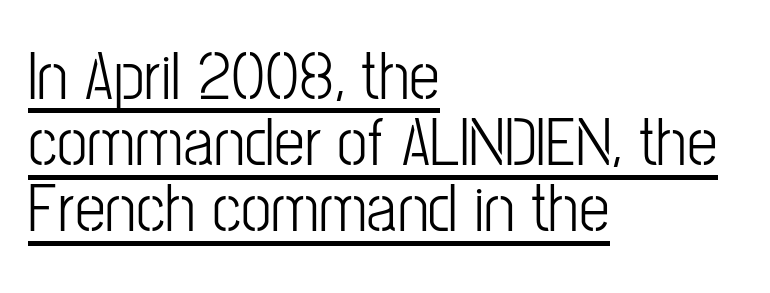
Q: Is the text bold? A: No.
Q: Is the text italic (slanted)? A: No, it is upright.
Q: Is the typeface a serif or a sans-serif typeface? A: Sans-serif.
Q: Is the text underlined? A: Yes.
Q: How is the paragraph aligned? A: Left-aligned.
Q: Is the spacing between letters normal or unusually wide? A: Normal.
Q: Is the spacing between lines tight, normal or loose? A: Tight.
Q: Width (condensed, normal, or wide)? A: Condensed.
Q: Stroke contrast? A: Low.
Q: x-height? A: Medium.
Q: Monospaced? A: No.
